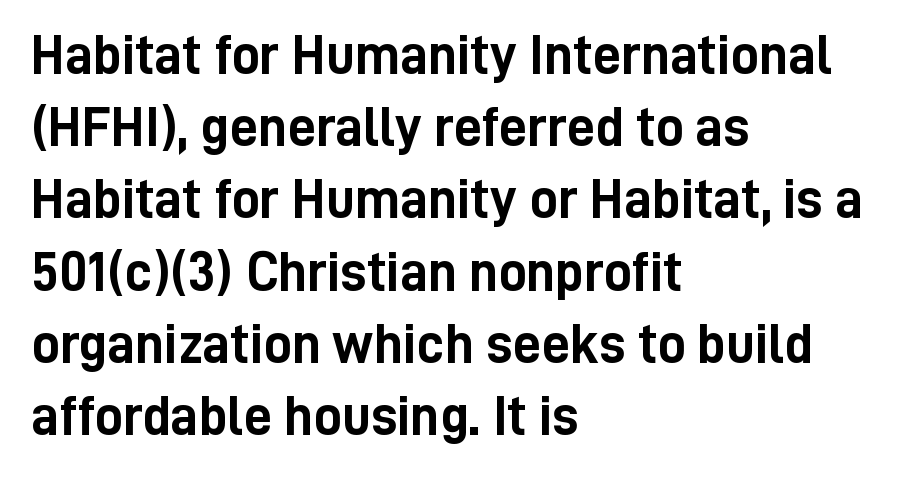
{"serif": "no", "italic": "no", "bold": "yes", "weight": "semibold", "width": "condensed", "stroke_contrast": "low", "x_height": "medium", "monospaced": "no", "underline": "no", "align": "left", "line_spacing": "normal", "line_spacing_ratio": 1.29, "letter_spacing": "normal", "letter_spacing_em": 0.0, "glyph_px": 56}
